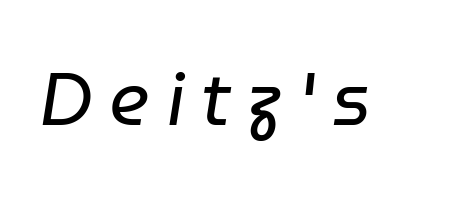
{"italic": "yes", "lean": "right", "slant_degrees": 9, "bold": "no", "weight": "regular", "width": "normal", "stroke_contrast": "low", "x_height": "medium", "monospaced": "no", "underline": "no", "letter_spacing": "wide", "letter_spacing_em": 0.23, "glyph_px": 74}
